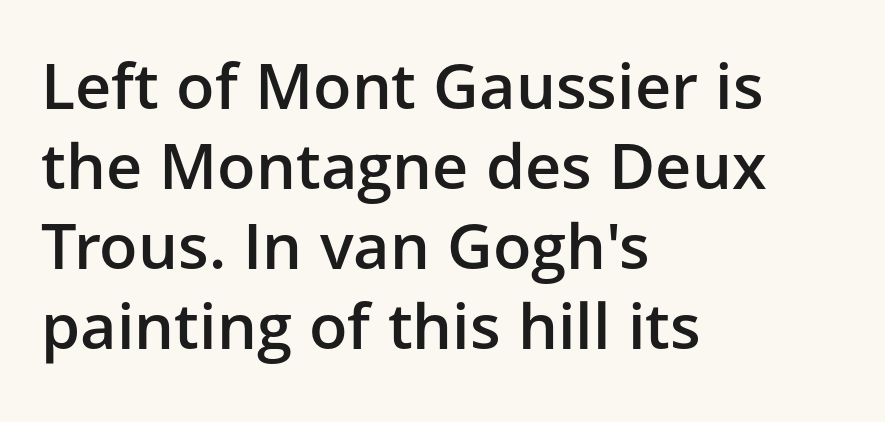
The image shows 63 px semibold sans-serif type, upright; set left-aligned, normal line spacing (1.27x), normal letter spacing, not underlined; low stroke contrast and a medium x-height.
